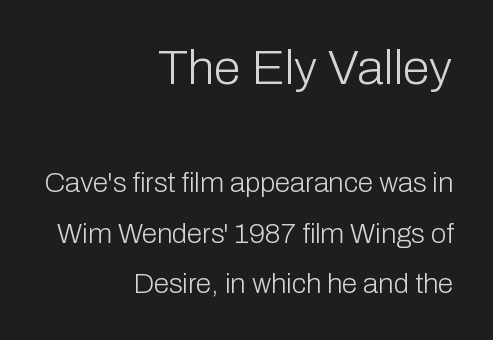
The image shows 49 px light sans-serif type, upright; set right-aligned, line spacing 1.8x, normal letter spacing, not underlined; the first (top) block is 1.75x larger; low stroke contrast and a medium x-height.
